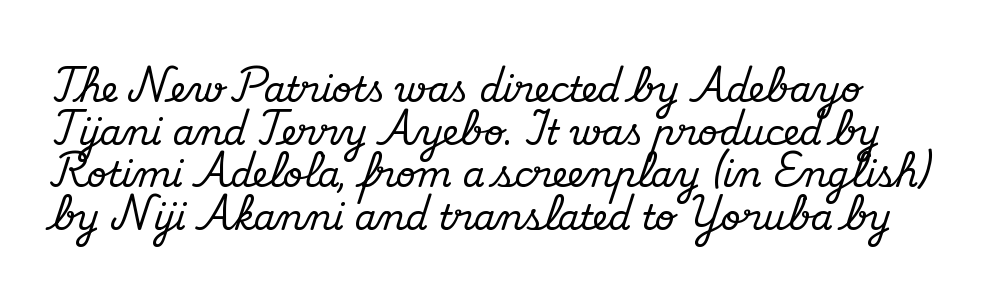
{"serif": "yes", "width": "normal", "stroke_contrast": "medium", "x_height": "small", "monospaced": "no", "underline": "no", "align": "left", "line_spacing_ratio": 1.22, "letter_spacing": "normal", "letter_spacing_em": 0.0, "glyph_px": 35}
